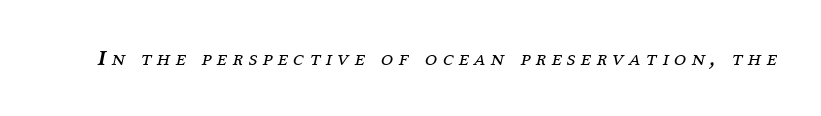
The image shows 22 px text type, italic (leaning right); set unusually wide letter spacing (+0.25 em), not underlined.
